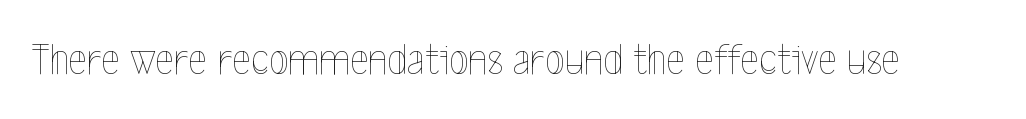
Posture: vertical. The typeface has the unassuming heft of standard copy or less. The letters sit at their default tracking, neither squeezed nor spread. Unmarked baselines from the first word to the last. Proportional: the letters do not fall into vertical columns.
